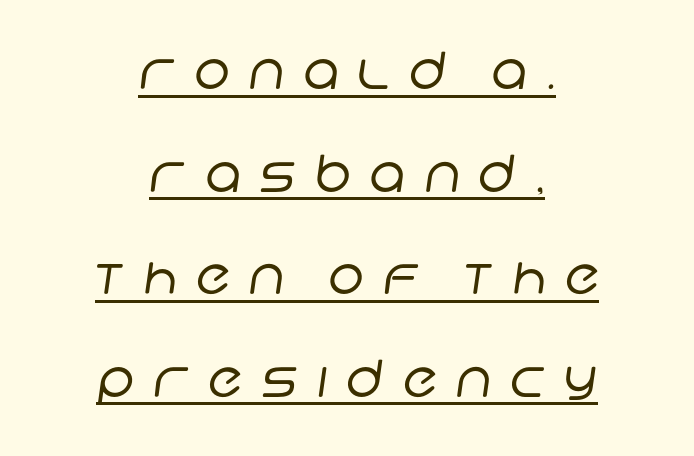
The image shows 51 px regular-weight sans-serif type; set centered, loose line spacing (2.01x), unusually wide letter spacing (+0.36 em), underlined; low stroke contrast and a large x-height.
